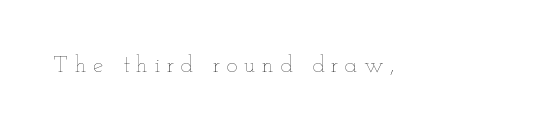
Characters follow at a spacing far wider than the type designer built in. The glyphs are unaccompanied by any horizontal stroke below them. The type sits square on the baseline with zero lean. The font is comparable to plain body text, perhaps lighter.
